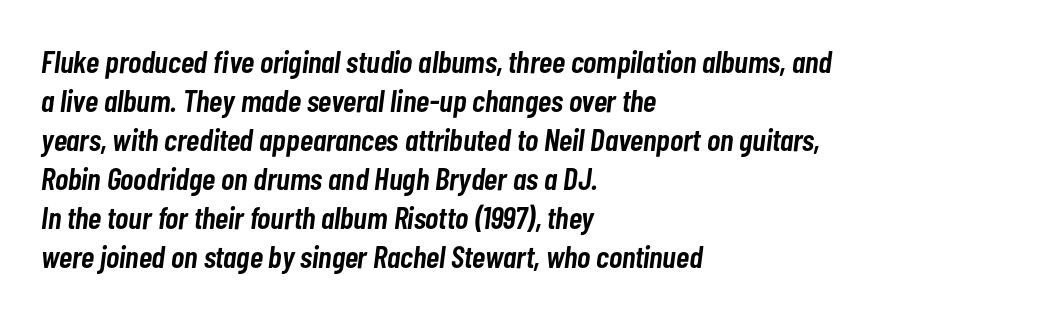
Q: Is the text bold? A: Semi-bold.
Q: Is the text italic (slanted)? A: Yes, it leans right by about 7 degrees.
Q: Is the text underlined? A: No.
Q: How is the paragraph aligned? A: Left-aligned.
Q: Is the spacing between letters normal or unusually wide? A: Normal.
Q: Width (condensed, normal, or wide)? A: Condensed.
Q: Stroke contrast? A: Low.
Q: x-height? A: Medium.
Q: Monospaced? A: No.
